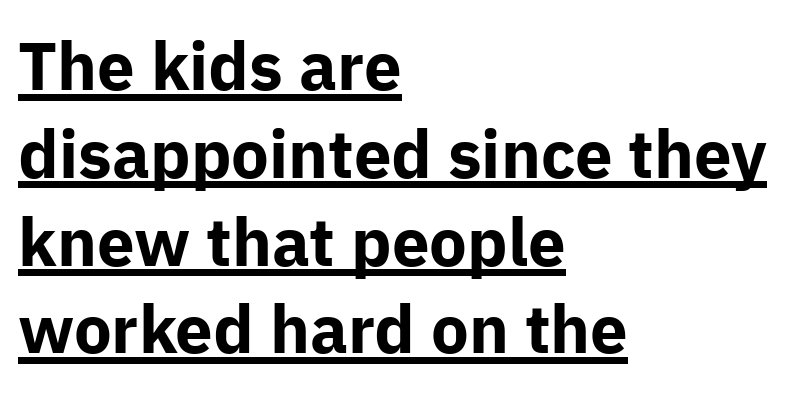
The image shows 67 px bold sans-serif type, upright; set left-aligned, normal line spacing (1.31x), normal letter spacing, underlined; low stroke contrast and a medium x-height.
